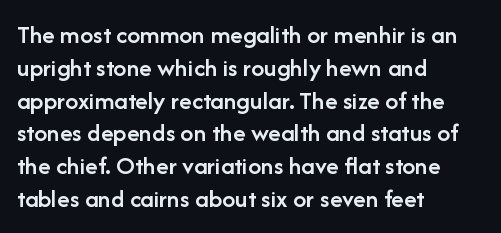
The image shows 26 px text type, upright; set left-aligned, normal line spacing (1.26x), normal letter spacing, not underlined.
